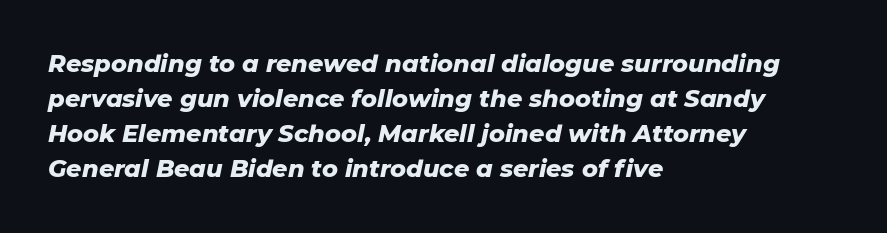
Q: Is the text bold? A: Yes.
Q: Is the text italic (slanted)? A: Yes, it leans right by about 11 degrees.
Q: Is the text underlined? A: No.
Q: How is the paragraph aligned? A: Left-aligned.
Q: Is the spacing between letters normal or unusually wide? A: Normal.
Q: Is the spacing between lines tight, normal or loose? A: Normal.
